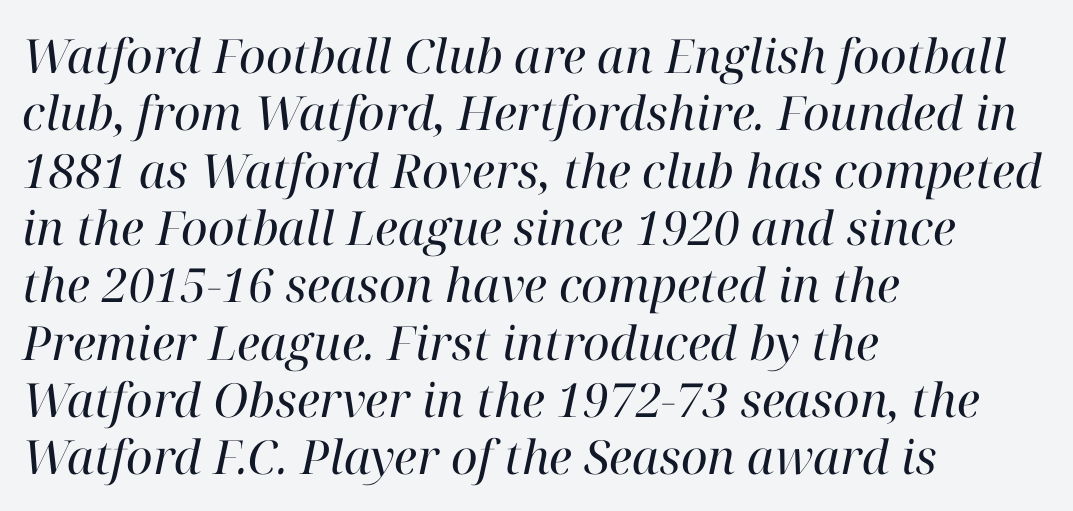
Q: Is the text bold? A: No.
Q: Is the text italic (slanted)? A: Yes, it leans right by about 12 degrees.
Q: Is the typeface a serif or a sans-serif typeface? A: Serif.
Q: Is the text underlined? A: No.
Q: How is the paragraph aligned? A: Left-aligned.
Q: Is the spacing between letters normal or unusually wide? A: Normal.
Q: Width (condensed, normal, or wide)? A: Normal.
Q: Stroke contrast? A: High.
Q: x-height? A: Medium.
Q: Monospaced? A: No.
